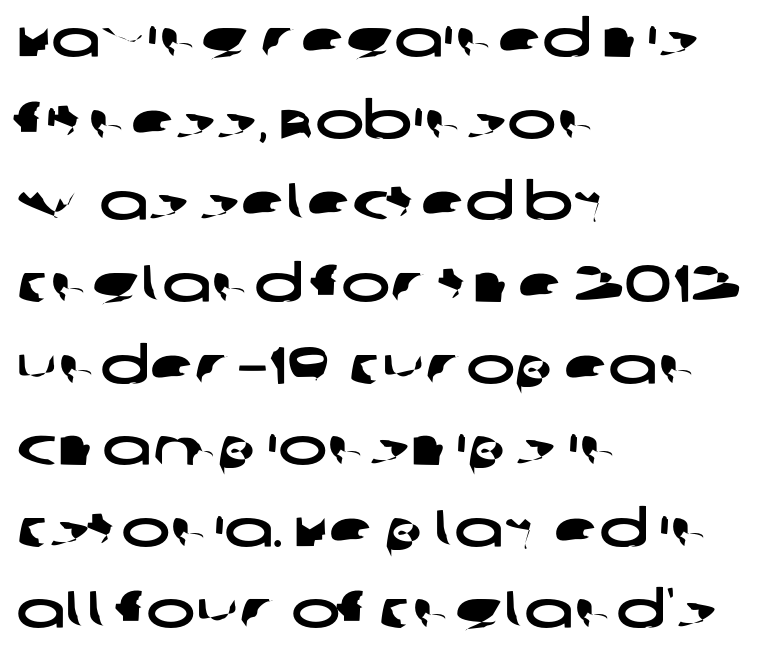
Q: Is the typeface a serif or a sans-serif typeface? A: Sans-serif.
Q: Is the text underlined? A: No.
Q: How is the paragraph aligned? A: Left-aligned.
Q: Is the spacing between letters normal or unusually wide? A: Normal.
Q: Is the spacing between lines tight, normal or loose? A: Normal.
Q: Width (condensed, normal, or wide)? A: Wide.
Q: Stroke contrast? A: Low.
Q: x-height? A: Large.
Q: Monospaced? A: No.
